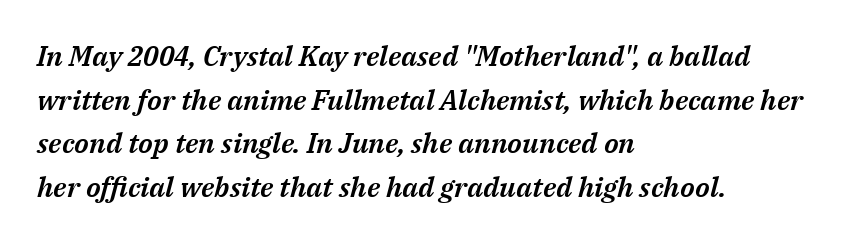
{"italic": "yes", "lean": "right", "slant_degrees": 14, "width": "normal", "stroke_contrast": "medium", "x_height": "medium", "monospaced": "no", "underline": "no", "align": "left", "line_spacing": "normal", "line_spacing_ratio": 1.56, "letter_spacing": "normal", "letter_spacing_em": 0.0, "glyph_px": 28}
